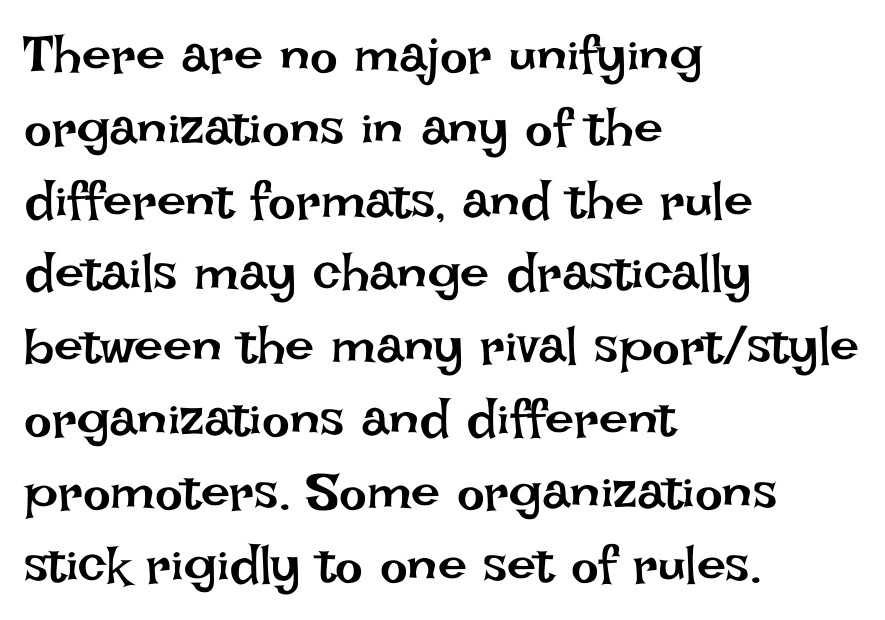
Is the type heavy? It reads as light-to-regular instead. Baseline-to-baseline distance is the conventional proportion of letter height. Words appear dense and cohesive because spacing is normal. Bare-footed words on every line.
